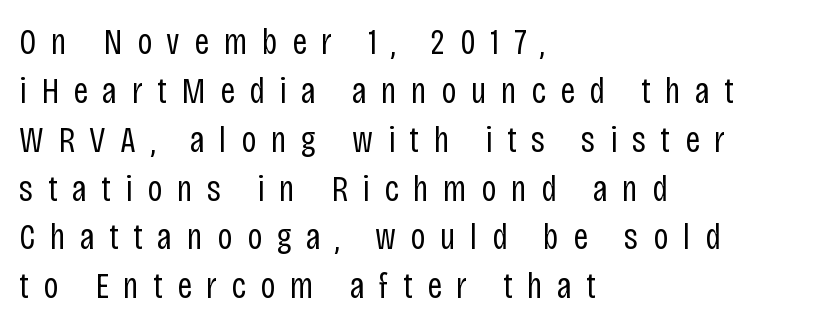
{"serif": "no", "italic": "no", "bold": "no", "weight": "regular", "width": "condensed", "stroke_contrast": "low", "x_height": "large", "monospaced": "no", "underline": "no", "align": "left", "line_spacing": "normal", "line_spacing_ratio": 1.32, "letter_spacing": "wide", "letter_spacing_em": 0.39, "glyph_px": 37}
